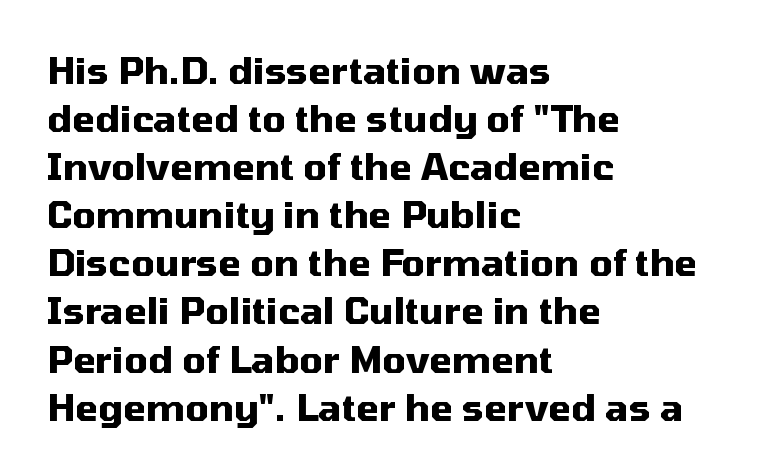
Line beginnings align vertically; line endings do not. Successive baselines arrive at the customary interval. Every stem runs plumb, perpendicular to the baseline. Classification — sans serif.
